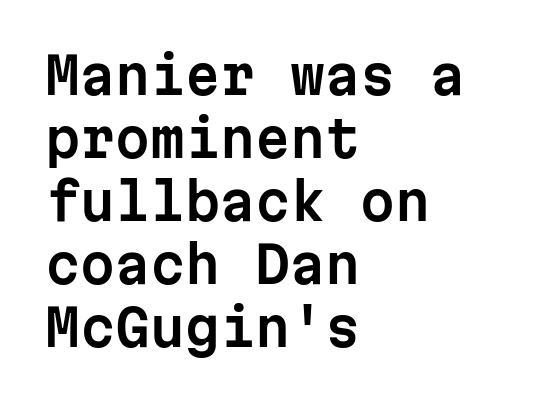
Q: Is the text italic (slanted)? A: No, it is upright.
Q: Is the typeface a serif or a sans-serif typeface? A: Sans-serif.
Q: Is the text underlined? A: No.
Q: How is the paragraph aligned? A: Left-aligned.
Q: Is the spacing between letters normal or unusually wide? A: Normal.
Q: Is the spacing between lines tight, normal or loose? A: Normal.
Q: Width (condensed, normal, or wide)? A: Normal.
Q: Stroke contrast? A: Low.
Q: x-height? A: Medium.
Q: Monospaced? A: Yes.
